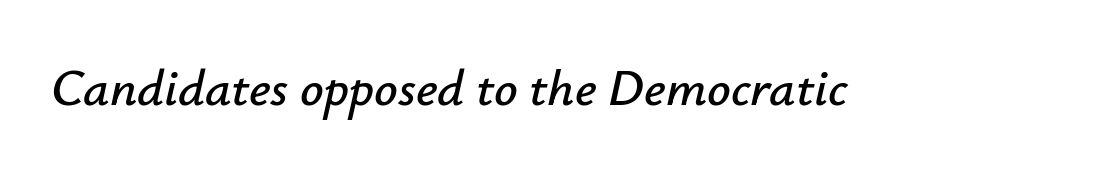
Q: Is the text italic (slanted)? A: Yes, it leans right by about 12 degrees.
Q: Is the text underlined? A: No.
Q: Is the spacing between letters normal or unusually wide? A: Normal.
Q: Width (condensed, normal, or wide)? A: Normal.
Q: Stroke contrast? A: Low.
Q: x-height? A: Small.
Q: Monospaced? A: No.
